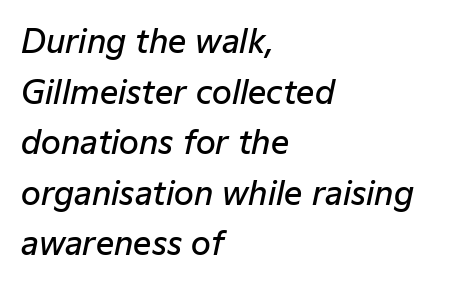
Do the characters align in a grid? No, the font is proportional. The rendering uses a semibold face; strokes are thickened but not to full bold. The leading is moderate, giving the passage an even texture. Is the letter spacing exaggerated? No — it looks like the ordinary default. The rendering anchors every line to the left-hand side. There's an unmistakable incline to the writing here.
